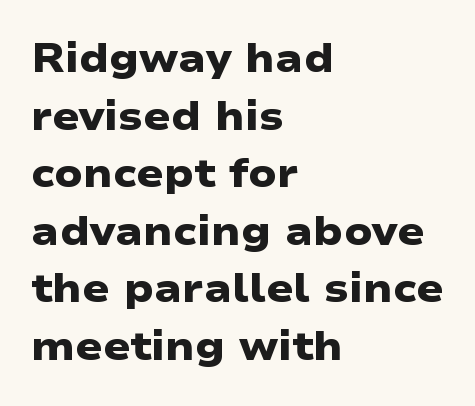
Q: Is the text bold? A: Yes.
Q: Is the typeface a serif or a sans-serif typeface? A: Sans-serif.
Q: Is the text underlined? A: No.
Q: How is the paragraph aligned? A: Left-aligned.
Q: Is the spacing between letters normal or unusually wide? A: Normal.
Q: Is the spacing between lines tight, normal or loose? A: Normal.
Q: Width (condensed, normal, or wide)? A: Wide.
Q: Stroke contrast? A: Low.
Q: x-height? A: Medium.
Q: Monospaced? A: No.
